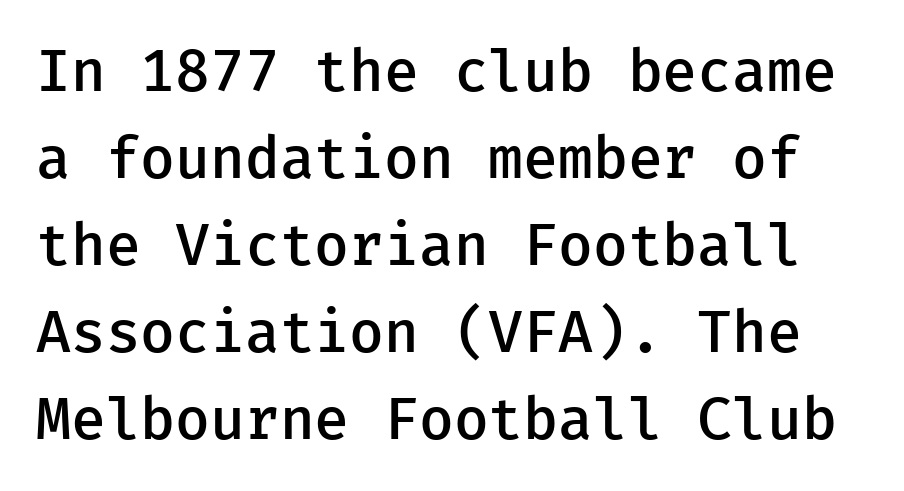
What stands out about the letter spacing? Nothing — it is the standard amount. The passage shown is not underscored anywhere. Evenly set lines give the paragraph a standard silhouette. These lines carry some extra weight — a demibold, not a full bold. Every stem runs plumb, perpendicular to the baseline.
